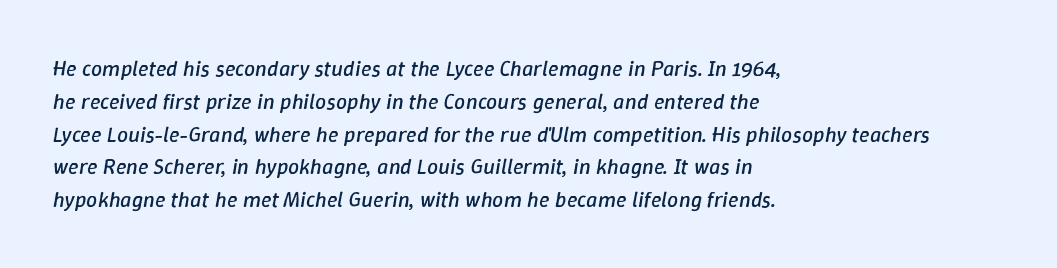
{"italic": "yes", "lean": "right", "slant_degrees": 9, "bold": "no", "underline": "no", "align": "left", "line_spacing": "normal", "line_spacing_ratio": 1.49, "letter_spacing": "normal", "letter_spacing_em": 0.0, "glyph_px": 22}
